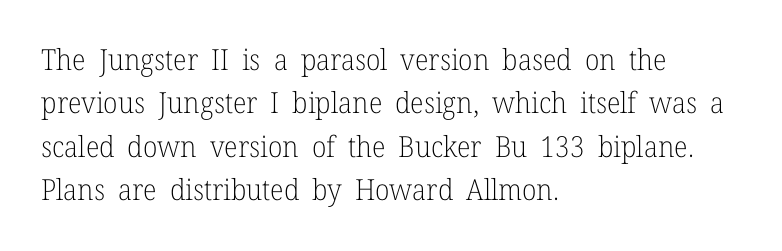
Q: Is the text bold? A: No.
Q: Is the text italic (slanted)? A: No, it is upright.
Q: Is the typeface a serif or a sans-serif typeface? A: Serif.
Q: Is the text underlined? A: No.
Q: How is the paragraph aligned? A: Left-aligned.
Q: Is the spacing between letters normal or unusually wide? A: Normal.
Q: Is the spacing between lines tight, normal or loose? A: Normal.
Q: Width (condensed, normal, or wide)? A: Normal.
Q: Stroke contrast? A: Low.
Q: x-height? A: Medium.
Q: Monospaced? A: No.
